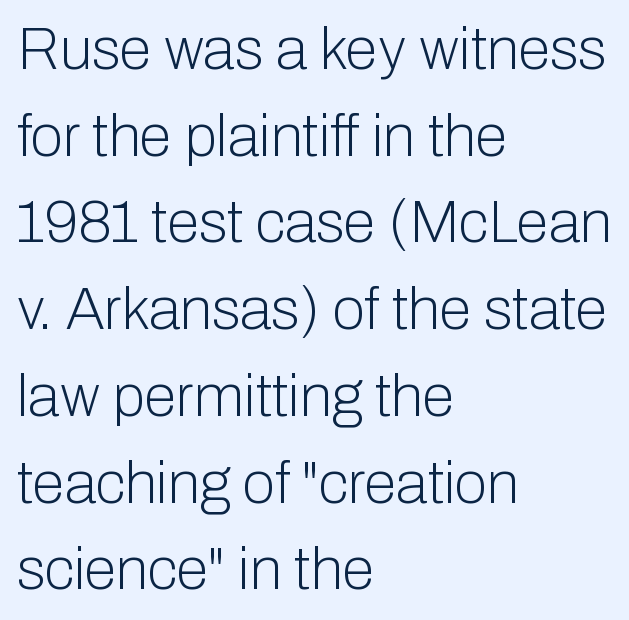
Short and long lines alike share a common starting point at left. Letterform terminals end flat and unadorned throughout the passage. Varying glyph widths throughout — classic text-font behaviour. This sample uses plain, unmodified letter spacing. Posture: straight, roman, zero tilt. Whoever set this chose a conventional vertical rhythm.
